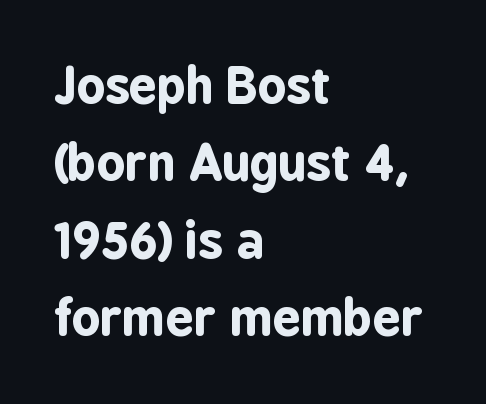
{"serif": "no", "italic": "no", "bold": "yes", "weight": "bold", "width": "condensed", "stroke_contrast": "low", "x_height": "medium", "monospaced": "no", "underline": "no", "align": "left", "line_spacing": "normal", "line_spacing_ratio": 1.55, "letter_spacing": "normal", "letter_spacing_em": 0.0, "glyph_px": 50}
